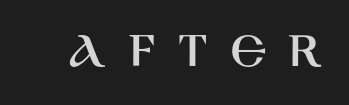
Does the type have serifs? No, each stem ends abruptly. In terms of posture, this sample is upright. The strip under each line holds only bare page. The face used here is proportionally spaced, like ordinary book or web type. Characters follow at a spacing far wider than the type designer built in.
